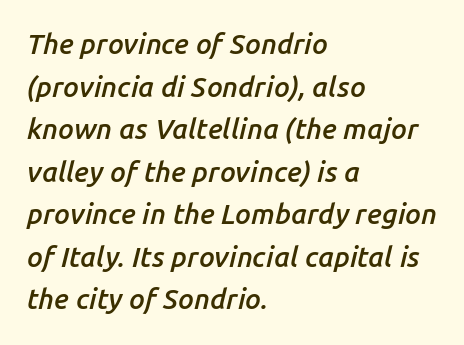
No extra tracking has been applied to these lines. Designer's note — italics engaged. Emphasis by weight is partial: semibold. Vertical spacing — default. Varying glyph widths throughout — classic text-font behaviour. Lines of text with bare space underneath.
